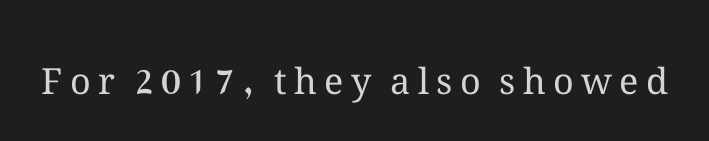
{"italic": "no", "bold": "no", "weight": "regular", "width": "normal", "stroke_contrast": "medium", "x_height": "medium", "monospaced": "no", "underline": "no", "letter_spacing": "wide", "letter_spacing_em": 0.2, "glyph_px": 36}
